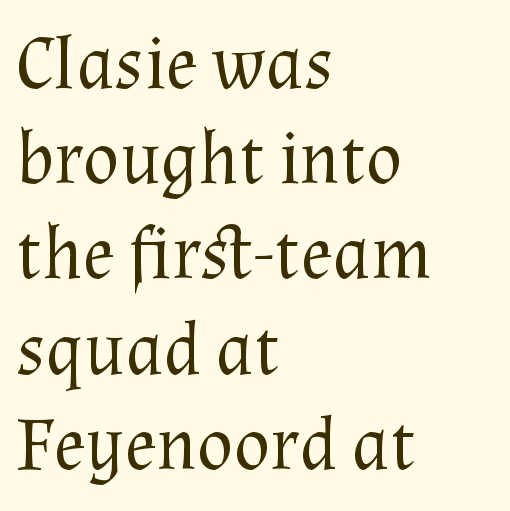
{"italic": "no", "bold": "no", "weight": "regular", "width": "normal", "stroke_contrast": "medium", "x_height": "medium", "monospaced": "no", "underline": "no", "align": "left", "line_spacing": "normal", "line_spacing_ratio": 1.27, "letter_spacing": "normal", "letter_spacing_em": 0.0, "glyph_px": 75}
